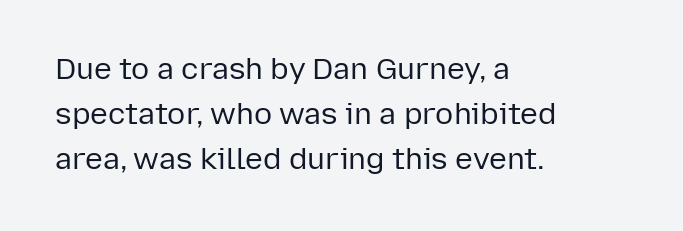
The image shows 30 px regular-weight sans-serif type, upright; set left-aligned, normal line spacing (1.5x), normal letter spacing, not underlined; low stroke contrast and a medium x-height.
